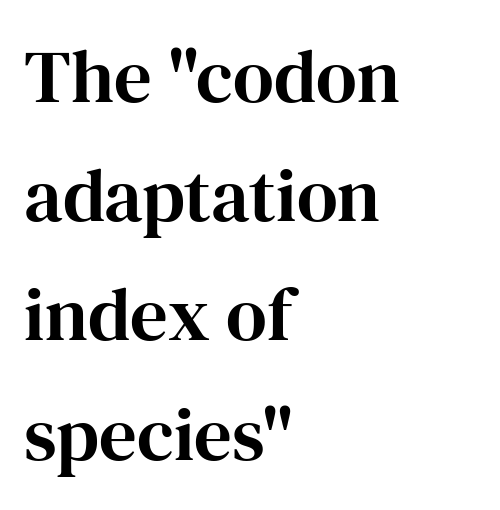
The face used here is rendered with its standard letterfit. Leftover space on each line is placed entirely after the last word. Note: serifs present on the glyphs. Interline gaps are of average width in this sample. Think of a printed novel: that variable character pitch is what you see here. Has an underline been added? It has not.
